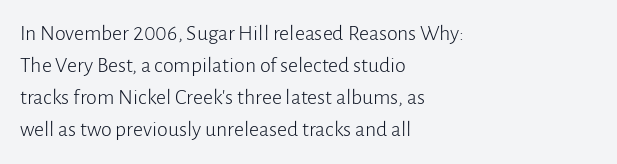
Weight: in the light-to-regular range. These lines keep a tight, regular rhythm from letter to letter. Any mark beneath the type? The region is blank. Left-aligned paragraph, ragged on the right. If you drew a line through each stem, it would be perfectly vertical. Honestly, the row spacing looks completely unremarkable.
